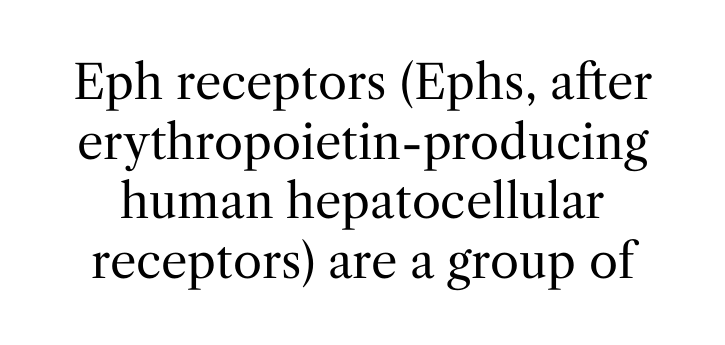
Q: Is the text bold? A: No.
Q: Is the text italic (slanted)? A: No, it is upright.
Q: Is the typeface a serif or a sans-serif typeface? A: Serif.
Q: Is the text underlined? A: No.
Q: Is the spacing between letters normal or unusually wide? A: Normal.
Q: Is the spacing between lines tight, normal or loose? A: Normal.
Q: Width (condensed, normal, or wide)? A: Normal.
Q: Stroke contrast? A: Medium.
Q: x-height? A: Medium.
Q: Monospaced? A: No.
